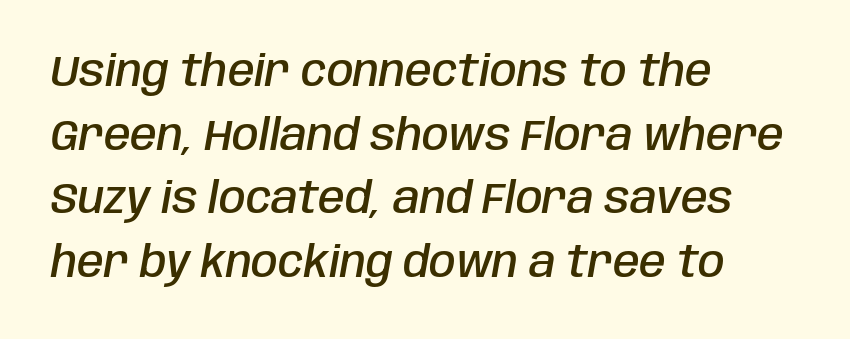
Q: Is the text bold? A: Semi-bold.
Q: Is the text italic (slanted)? A: Yes, it leans right by about 10 degrees.
Q: Is the text underlined? A: No.
Q: How is the paragraph aligned? A: Left-aligned.
Q: Is the spacing between letters normal or unusually wide? A: Normal.
Q: Is the spacing between lines tight, normal or loose? A: Normal.
Q: Width (condensed, normal, or wide)? A: Condensed.
Q: Stroke contrast? A: Low.
Q: x-height? A: Large.
Q: Monospaced? A: No.
